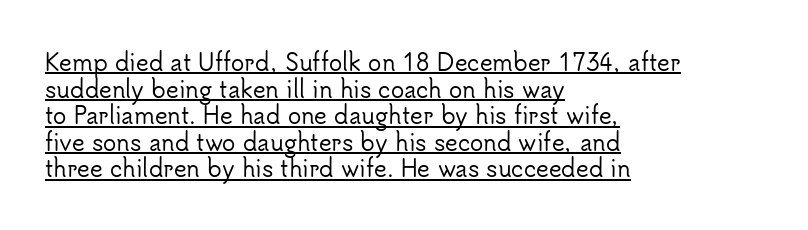
The image shows 22 px text type, upright; set left-aligned, line spacing 1.21x, normal letter spacing, underlined.
